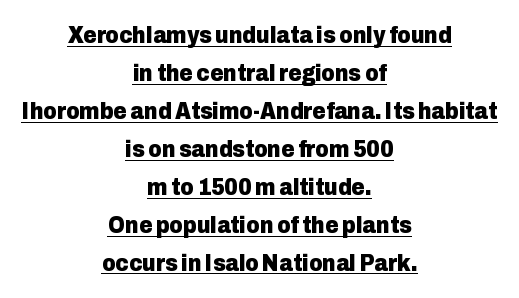
The image shows 23 px bold type, upright; set centered, normal line spacing (1.65x), normal letter spacing, underlined.
